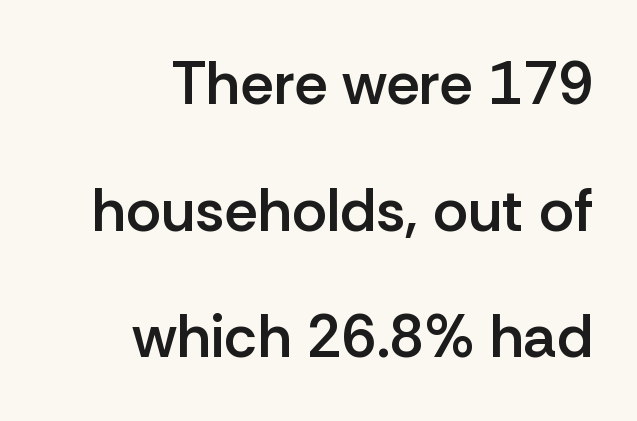
Q: Is the text bold? A: Semi-bold.
Q: Is the text italic (slanted)? A: No, it is upright.
Q: Is the typeface a serif or a sans-serif typeface? A: Sans-serif.
Q: Is the text underlined? A: No.
Q: How is the paragraph aligned? A: Right-aligned.
Q: Is the spacing between letters normal or unusually wide? A: Normal.
Q: Is the spacing between lines tight, normal or loose? A: Loose.
Q: Width (condensed, normal, or wide)? A: Normal.
Q: Stroke contrast? A: Low.
Q: x-height? A: Medium.
Q: Monospaced? A: No.
